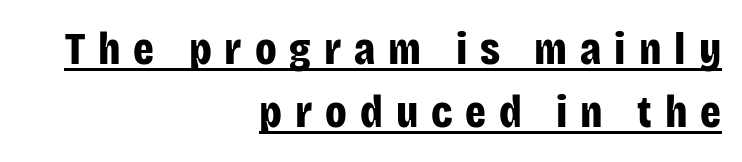
The image shows 46 px bold, condensed sans-serif type, upright; set right-aligned, normal line spacing (1.37x), unusually wide letter spacing (+0.28 em), underlined; low stroke contrast and a large x-height.
